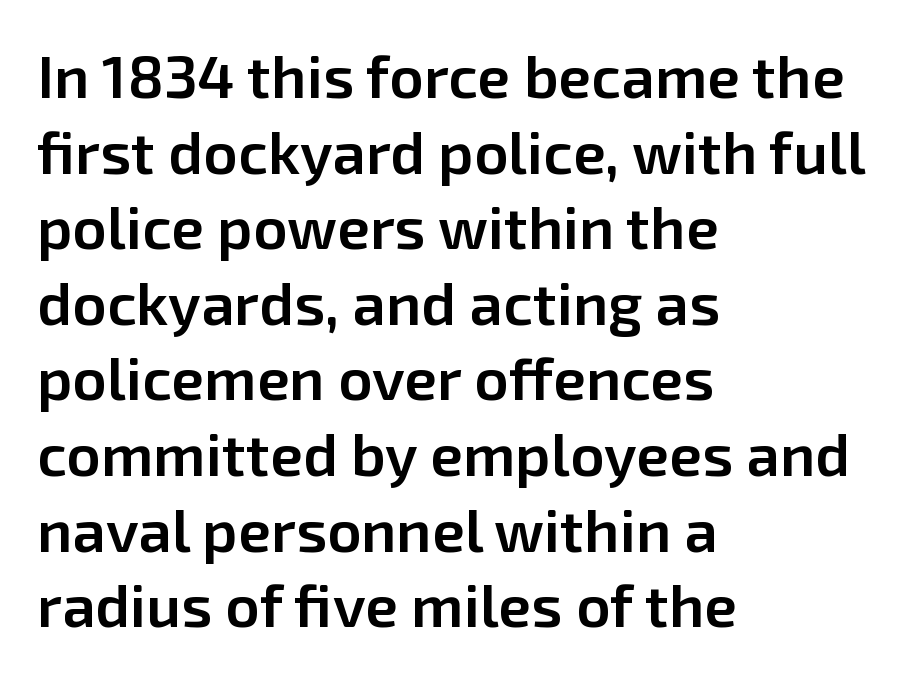
Q: Is the text bold? A: Semi-bold.
Q: Is the text italic (slanted)? A: No, it is upright.
Q: Is the typeface a serif or a sans-serif typeface? A: Sans-serif.
Q: Is the text underlined? A: No.
Q: How is the paragraph aligned? A: Left-aligned.
Q: Is the spacing between letters normal or unusually wide? A: Normal.
Q: Is the spacing between lines tight, normal or loose? A: Normal.
Q: Width (condensed, normal, or wide)? A: Normal.
Q: Stroke contrast? A: Low.
Q: x-height? A: Medium.
Q: Monospaced? A: No.
